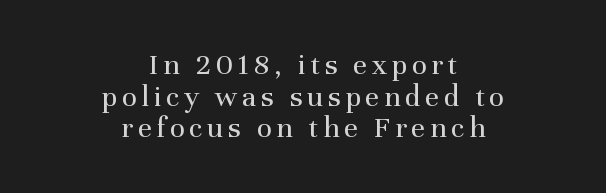
The image shows 31 px regular-weight serif type, upright; set centered, tight line spacing (1.02x), not underlined; medium stroke contrast and a medium x-height.
